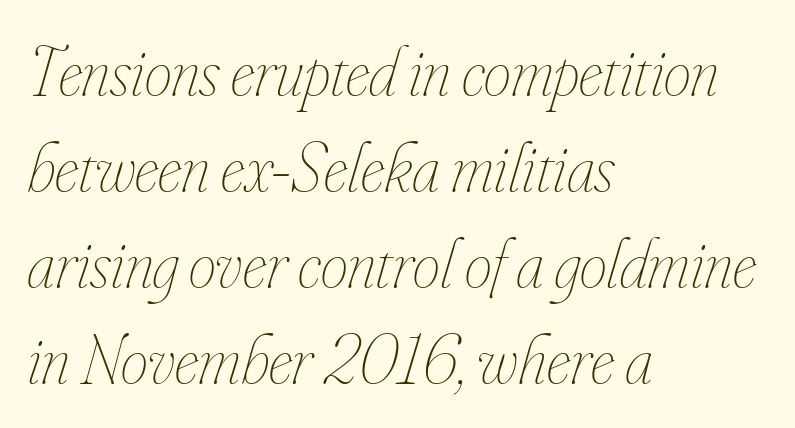
{"italic": "yes", "lean": "right", "slant_degrees": 16, "bold": "no", "weight": "thin", "width": "condensed", "stroke_contrast": "low", "x_height": "small", "monospaced": "no", "underline": "no", "align": "left", "line_spacing": "normal", "line_spacing_ratio": 1.39, "letter_spacing": "normal", "letter_spacing_em": 0.0, "glyph_px": 69}
